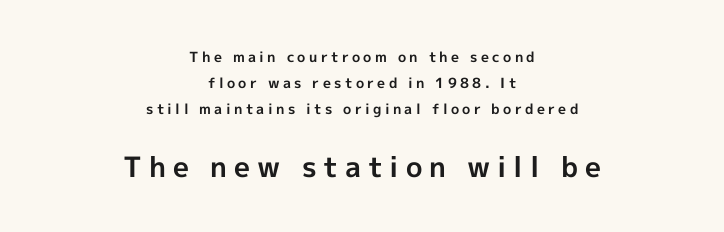
{"serif": "no", "italic": "no", "bold": "yes", "weight": "bold", "width": "normal", "x_height": "medium", "monospaced": "no", "underline": "no", "align": "center", "line_spacing_ratio": 1.84, "letter_spacing": "wide", "letter_spacing_em": 0.24, "larger_block": "second", "size_ratio": 2.0, "glyph_px": 28}
